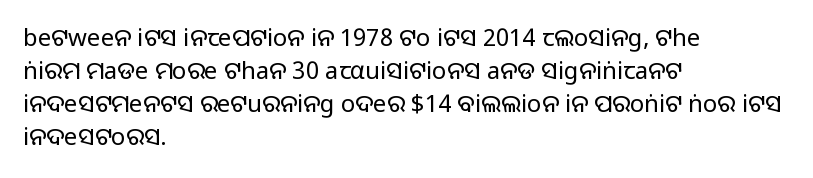
Q: Is the text bold? A: No.
Q: Is the text italic (slanted)? A: No, it is upright.
Q: Is the text underlined? A: No.
Q: How is the paragraph aligned? A: Left-aligned.
Q: Is the spacing between letters normal or unusually wide? A: Normal.
Q: Is the spacing between lines tight, normal or loose? A: Normal.
